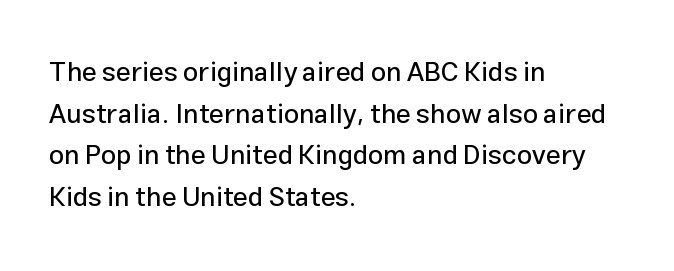
{"italic": "no", "underline": "no", "align": "left", "line_spacing": "normal", "line_spacing_ratio": 1.54, "letter_spacing": "normal", "letter_spacing_em": 0.0, "glyph_px": 27}
